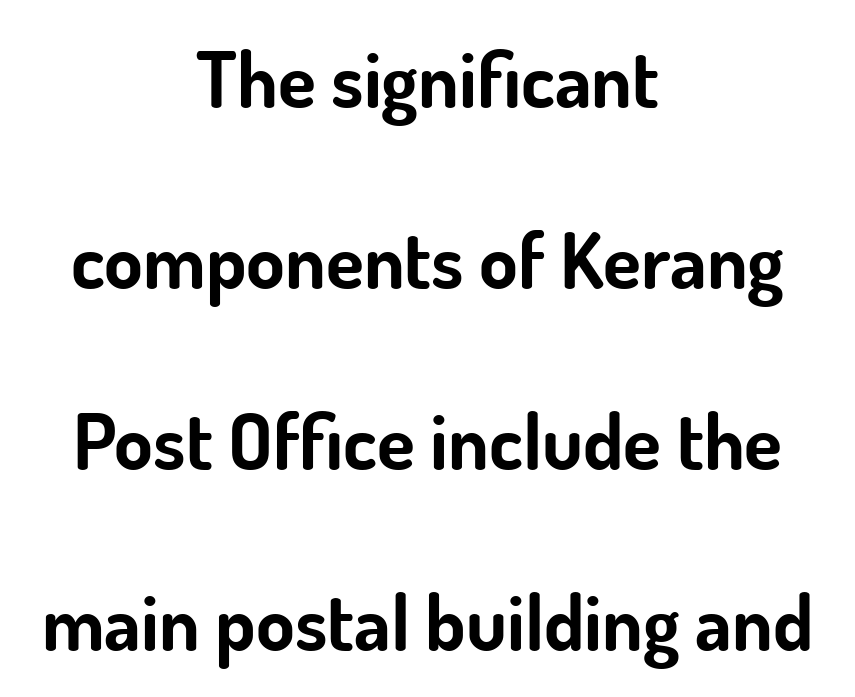
{"serif": "no", "italic": "no", "bold": "yes", "weight": "bold", "width": "normal", "stroke_contrast": "low", "x_height": "small", "monospaced": "no", "underline": "no", "align": "center", "line_spacing": "loose", "line_spacing_ratio": 2.32, "letter_spacing": "normal", "letter_spacing_em": 0.0, "glyph_px": 78}
